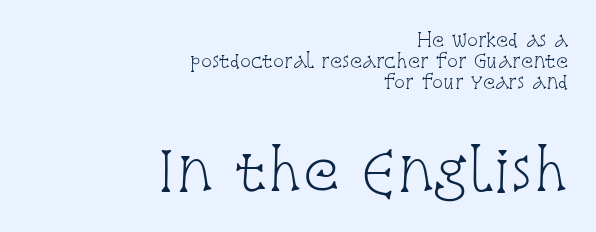
Font category for this specimen: serif. Here the glyphs are tracked normally, forming tight word shapes. You can tell it's not italic because the verticals are truly vertical. The rendering enlarges the type as you move from the upper chunk to the lower.
